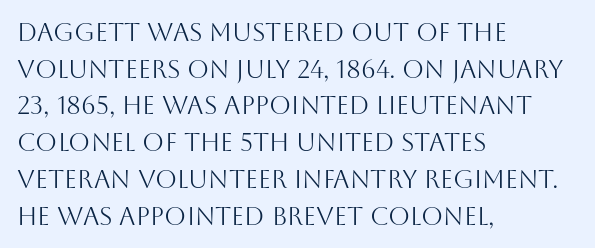
{"italic": "no", "bold": "no", "underline": "no", "align": "left", "line_spacing": "normal", "line_spacing_ratio": 1.47, "letter_spacing": "normal", "letter_spacing_em": 0.0, "glyph_px": 25}
